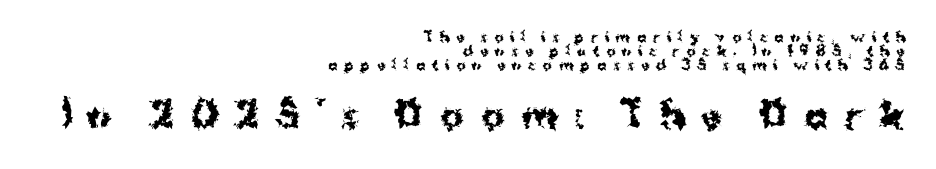
{"serif": "no", "italic": "no", "bold": "yes", "weight": "bold", "width": "normal", "stroke_contrast": "medium", "x_height": "medium", "monospaced": "no", "underline": "no", "align": "right", "line_spacing": "tight", "line_spacing_ratio": 1.01, "letter_spacing": "wide", "letter_spacing_em": 0.46, "larger_block": "second", "size_ratio": 2.5, "glyph_px": 35}
